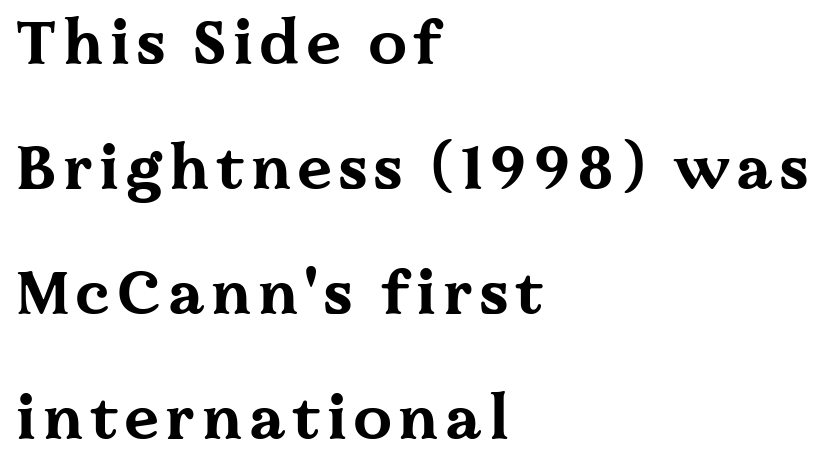
The rendering uses natural spacing where letterforms have individual widths. Each new line begins a long way beneath the previous one. The paragraph shown leans on its left margin. Stroke thickness is high; the sample reads as a true bold. Nobody drew a line under any word here.
